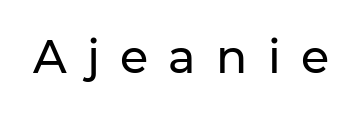
The image shows 46 px sans-serif type, upright; set unusually wide letter spacing (+0.44 em), not underlined; low stroke contrast and a medium x-height.
